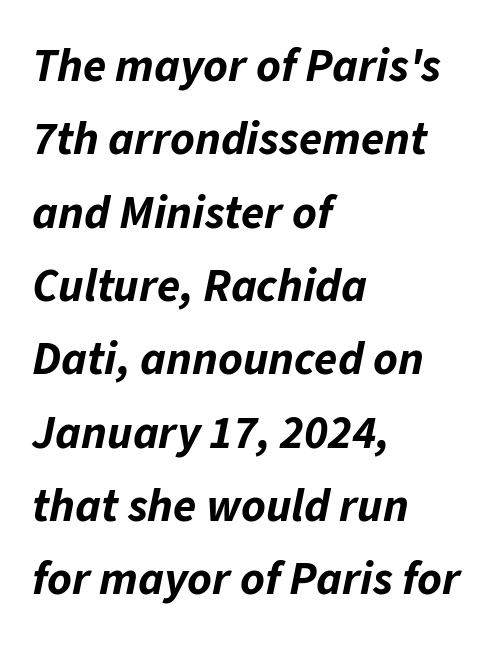
There is no visible air inserted between adjacent glyphs. Tall strokes in this sample are angled rather than plumb. This sample has the flowing, uneven cadence of proportional lettering. The face used here has the dense, thick strokes of a bold. The rows are spaced the way most documents space them.
